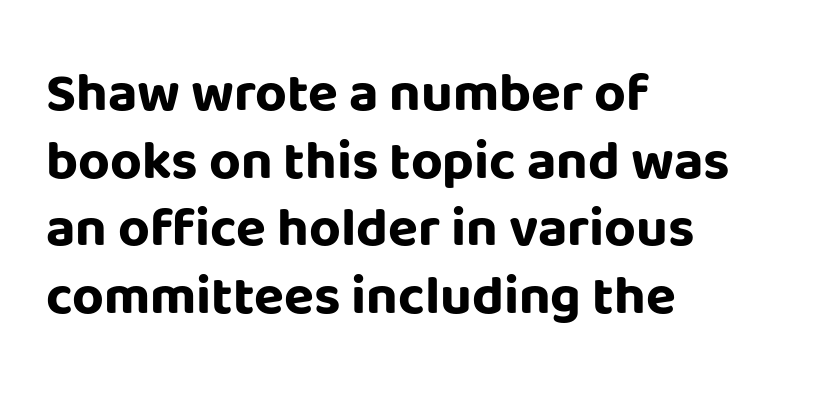
Chunky letters — that's bold for sure. Every character sits straight up, as roman type does. Leftover space on each line is placed entirely after the last word. Spacing verdict: proportional, widths tailored to each character. In terms of letterform style, serifs are entirely absent.
